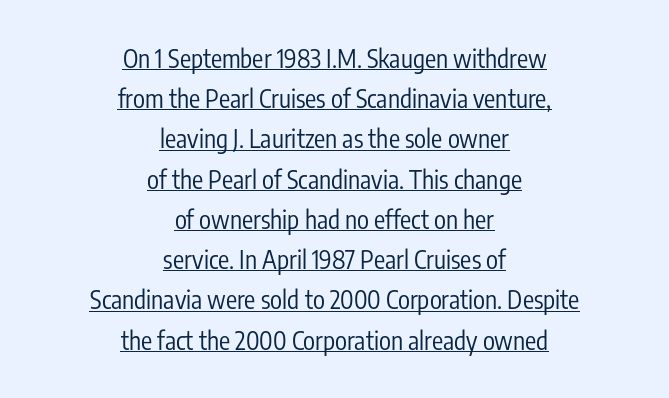
Q: Is the text bold? A: No.
Q: Is the text italic (slanted)? A: No, it is upright.
Q: Is the text underlined? A: Yes.
Q: How is the paragraph aligned? A: Centered.
Q: Is the spacing between letters normal or unusually wide? A: Normal.
Q: Is the spacing between lines tight, normal or loose? A: Normal.
